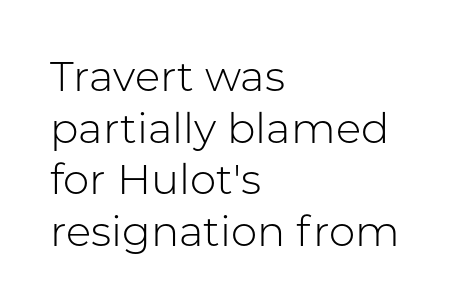
Q: Is the text bold? A: No.
Q: Is the text italic (slanted)? A: No, it is upright.
Q: Is the typeface a serif or a sans-serif typeface? A: Sans-serif.
Q: Is the text underlined? A: No.
Q: How is the paragraph aligned? A: Left-aligned.
Q: Is the spacing between letters normal or unusually wide? A: Normal.
Q: Width (condensed, normal, or wide)? A: Normal.
Q: Stroke contrast? A: Low.
Q: x-height? A: Medium.
Q: Monospaced? A: No.
